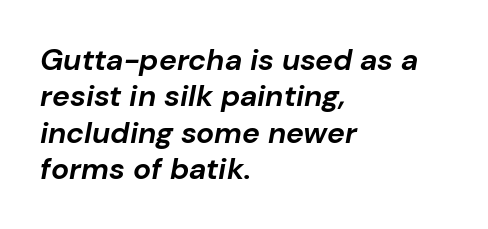
The image shows 30 px bold type, italic (leaning right); set left-aligned, line spacing 1.21x, normal letter spacing, not underlined; low stroke contrast and a medium x-height.
